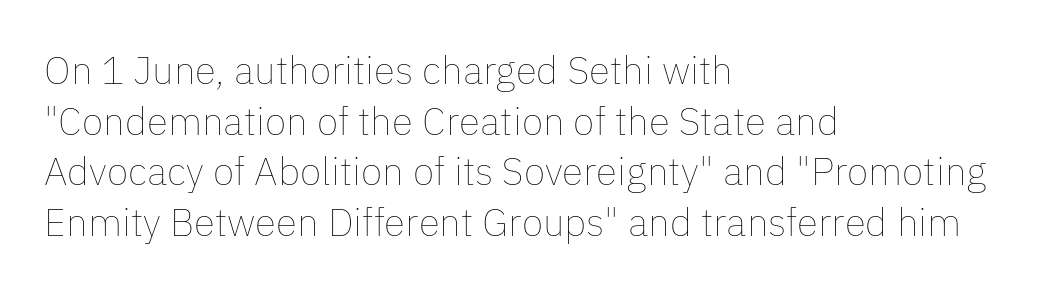
Q: Is the text bold? A: No.
Q: Is the text italic (slanted)? A: No, it is upright.
Q: Is the text underlined? A: No.
Q: How is the paragraph aligned? A: Left-aligned.
Q: Is the spacing between letters normal or unusually wide? A: Normal.
Q: Is the spacing between lines tight, normal or loose? A: Normal.
Q: Width (condensed, normal, or wide)? A: Normal.
Q: Stroke contrast? A: Low.
Q: x-height? A: Medium.
Q: Monospaced? A: No.
